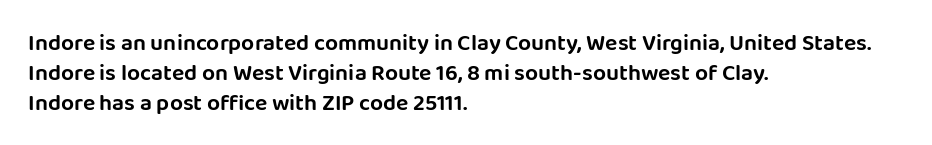
Q: Is the text italic (slanted)? A: No, it is upright.
Q: Is the text underlined? A: No.
Q: How is the paragraph aligned? A: Left-aligned.
Q: Is the spacing between letters normal or unusually wide? A: Normal.
Q: Is the spacing between lines tight, normal or loose? A: Normal.
